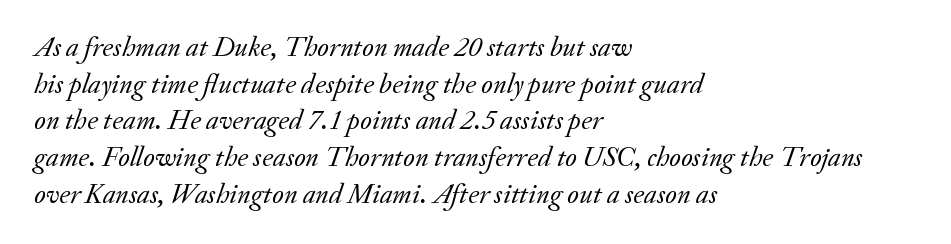
What kind of face is this? One with serifs. Type without underlining. Alignment: flush left. A typesetter would call this proportional, since set widths differ per character.
